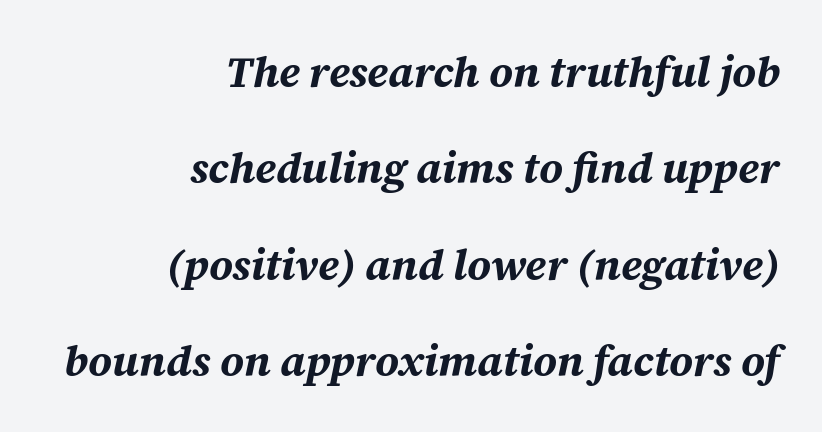
The image shows 43 px bold type, italic (leaning right); set right-aligned, loose line spacing (2.24x), normal letter spacing, not underlined; medium stroke contrast and a medium x-height.
